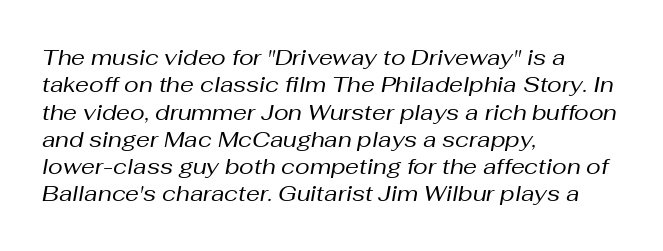
Q: Is the text bold? A: No.
Q: Is the text italic (slanted)? A: Yes, it leans right by about 10 degrees.
Q: Is the text underlined? A: No.
Q: How is the paragraph aligned? A: Left-aligned.
Q: Is the spacing between letters normal or unusually wide? A: Normal.
